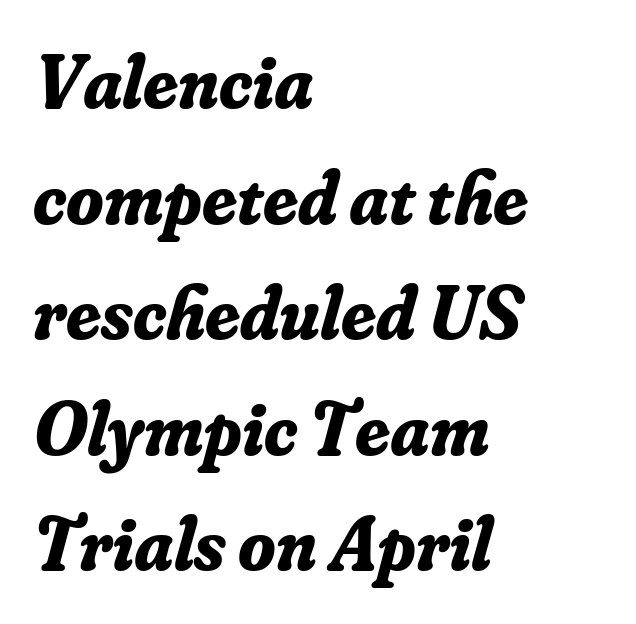
Q: Is the text bold? A: Yes.
Q: Is the text italic (slanted)? A: Yes, it leans right by about 16 degrees.
Q: Is the typeface a serif or a sans-serif typeface? A: Serif.
Q: Is the text underlined? A: No.
Q: How is the paragraph aligned? A: Left-aligned.
Q: Is the spacing between letters normal or unusually wide? A: Normal.
Q: Is the spacing between lines tight, normal or loose? A: Normal.
Q: Width (condensed, normal, or wide)? A: Normal.
Q: Stroke contrast? A: Low.
Q: x-height? A: Small.
Q: Monospaced? A: No.
